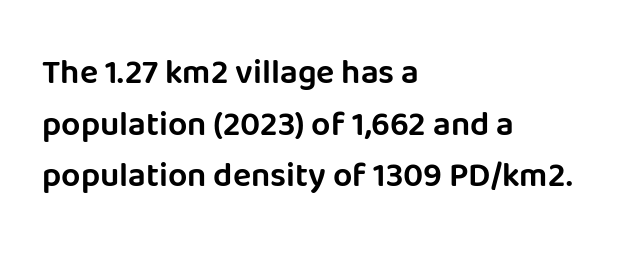
The image shows 34 px sans-serif type, upright; set left-aligned, normal line spacing (1.52x), normal letter spacing, not underlined; low stroke contrast and a large x-height.
